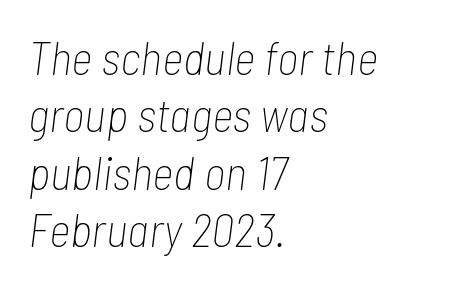
Q: Is the text bold? A: No.
Q: Is the text italic (slanted)? A: Yes, it leans right by about 7 degrees.
Q: Is the text underlined? A: No.
Q: How is the paragraph aligned? A: Left-aligned.
Q: Is the spacing between letters normal or unusually wide? A: Normal.
Q: Width (condensed, normal, or wide)? A: Condensed.
Q: Stroke contrast? A: Low.
Q: x-height? A: Medium.
Q: Monospaced? A: No.
